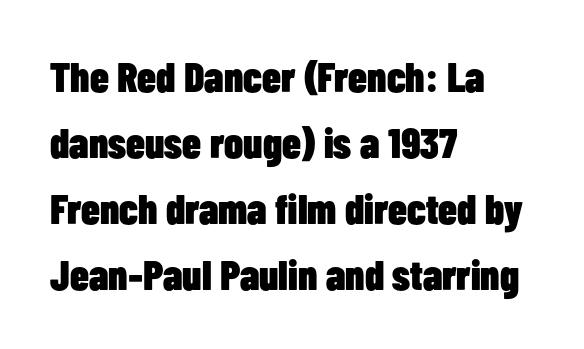
The image shows 42 px heavy, condensed sans-serif type, upright; set left-aligned, normal line spacing (1.57x), normal letter spacing, not underlined; low stroke contrast and a medium x-height.
